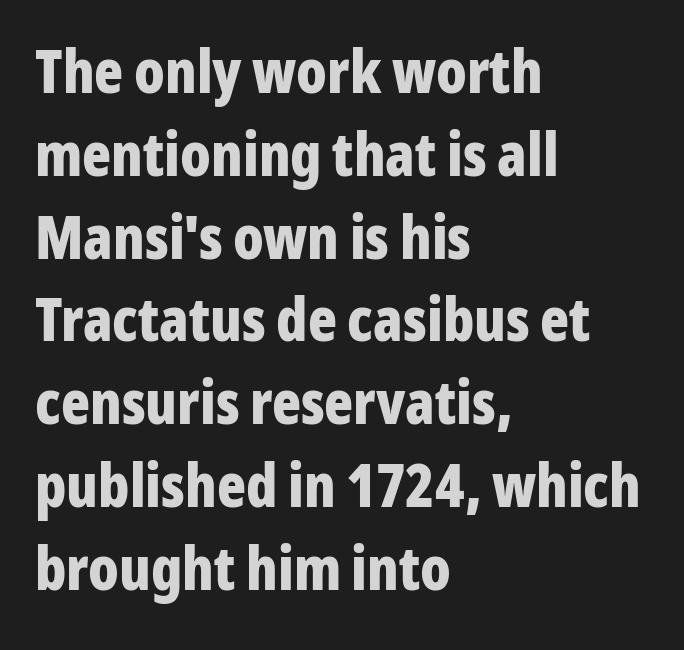
Compared with typical paragraphs, the rows here are spaced about the same. Anything drawn beneath the words? Only blank space. These lines stack with their left ends in a neat column. Looks like regular typesetting: each glyph gets only the width it needs. Honestly, the letter spacing is just normal — you wouldn't notice it. Strong, thick strokes mark this as bold type.
